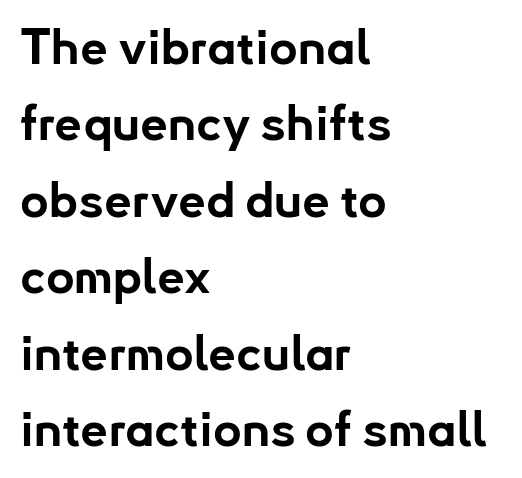
In terms of posture, this sample is upright. Is this a fixed-width face? No — the glyphs have proportional, varying widths. I'd describe the lettering as bold — thick and assertive. The vertical gap from one line to the next is medium. A clean baseline with only descenders dipping below it. The compositor pushed each line to the left boundary.
